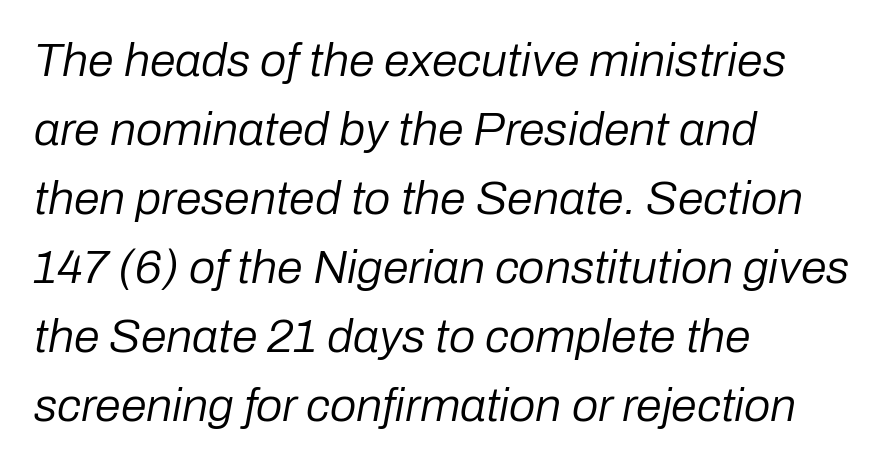
Q: Is the text bold? A: No.
Q: Is the text italic (slanted)? A: Yes, it leans right by about 10 degrees.
Q: Is the text underlined? A: No.
Q: How is the paragraph aligned? A: Left-aligned.
Q: Is the spacing between letters normal or unusually wide? A: Normal.
Q: Is the spacing between lines tight, normal or loose? A: Normal.
Q: Width (condensed, normal, or wide)? A: Normal.
Q: Stroke contrast? A: Low.
Q: x-height? A: Medium.
Q: Monospaced? A: No.
